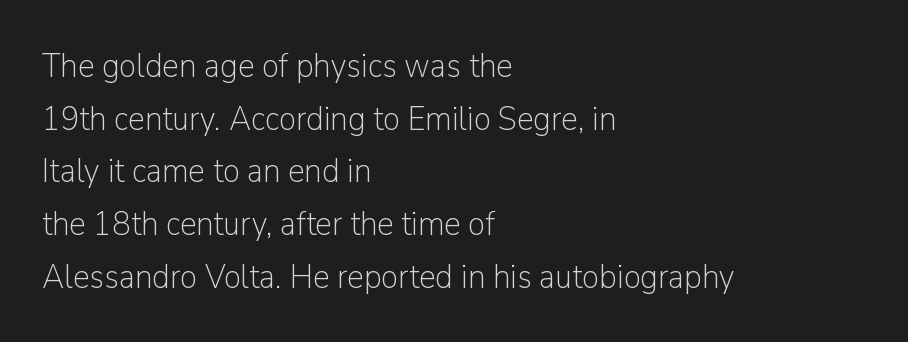
{"serif": "no", "italic": "no", "bold": "no", "weight": "light", "width": "normal", "stroke_contrast": "low", "x_height": "medium", "monospaced": "no", "underline": "no", "align": "left", "line_spacing": "normal", "line_spacing_ratio": 1.55, "letter_spacing": "normal", "letter_spacing_em": 0.0, "glyph_px": 34}
